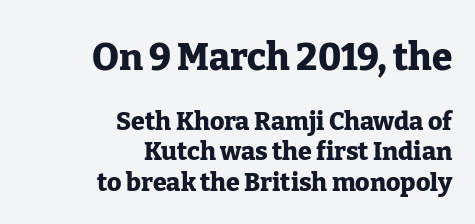
How are the letters spaced? Ordinarily, with no added tracking. Look at the glyph heights: the upper group is clearly the bigger setting. Underline: absent. Classification — serif.
